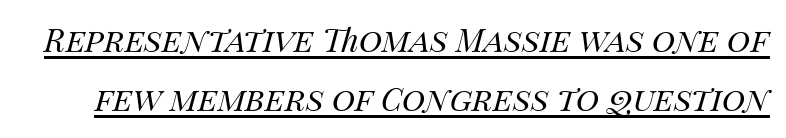
The image shows 32 px regular-weight type, italic (leaning right); set line spacing 1.85x, normal letter spacing, underlined; medium stroke contrast and a large x-height.
